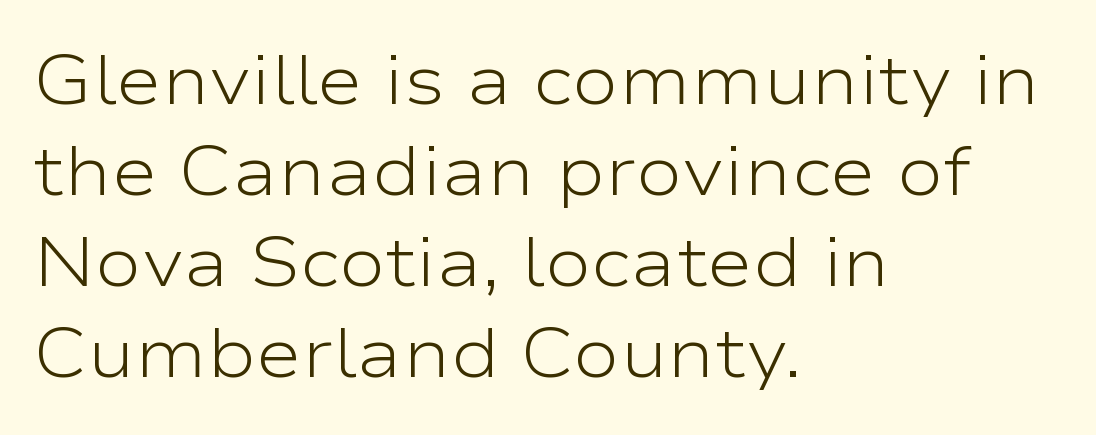
Regarding leading, the lines here are spaced in the standard way. Counters stay open thanks to moderate or lighter strokes. Rule under the text: the space is simply empty. Horizontally, the lines are justified to the leading edge only. Nobody touched the tracking dial on this one.
